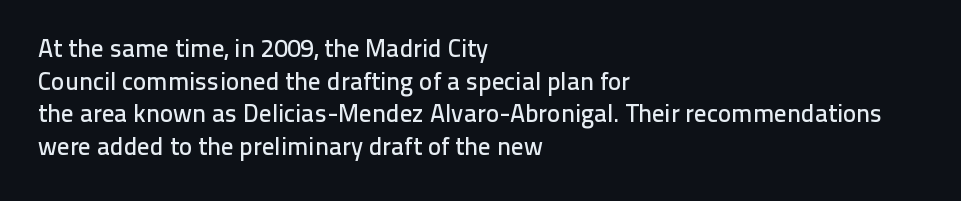
Q: Is the text italic (slanted)? A: No, it is upright.
Q: Is the text underlined? A: No.
Q: How is the paragraph aligned? A: Left-aligned.
Q: Is the spacing between letters normal or unusually wide? A: Normal.
Q: Is the spacing between lines tight, normal or loose? A: Normal.
